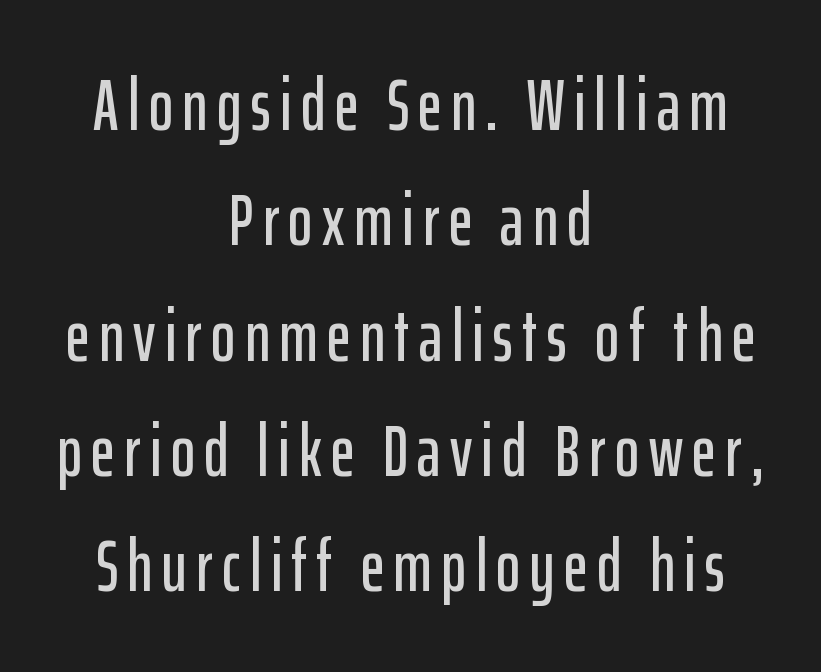
No word sits above an underline. Students, observe: this is what conventionally led text looks like. This sample uses an upright cut, with every glyph sitting square on the baseline. The whitespace from short lines is split evenly between both sides. Look at the bottom of the vertical strokes: they stop flat, with no serifs. Proportional: the letters do not fall into vertical columns.
